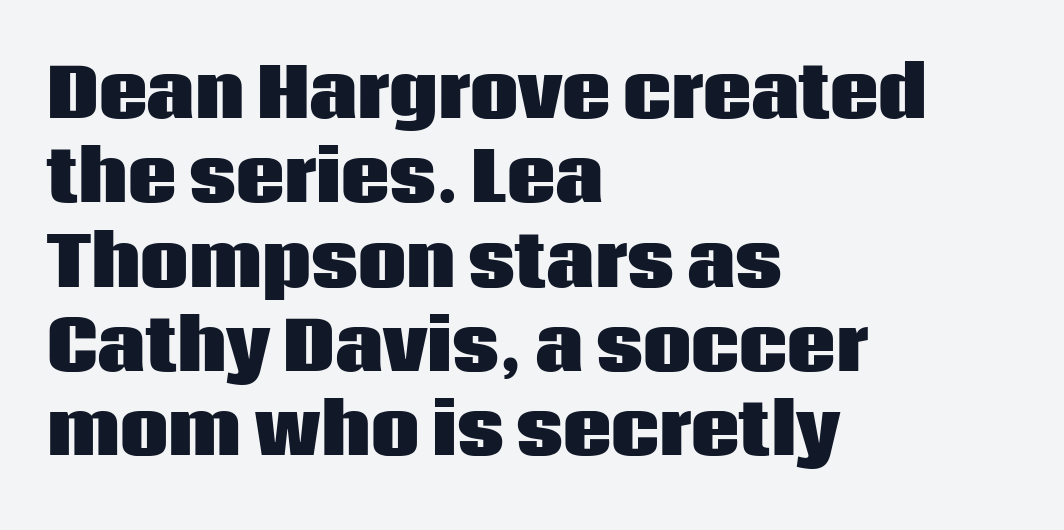
{"serif": "no", "italic": "no", "bold": "yes", "weight": "heavy", "width": "normal", "stroke_contrast": "low", "x_height": "large", "monospaced": "no", "underline": "no", "align": "left", "line_spacing_ratio": 1.24, "letter_spacing": "normal", "letter_spacing_em": 0.0, "glyph_px": 68}
